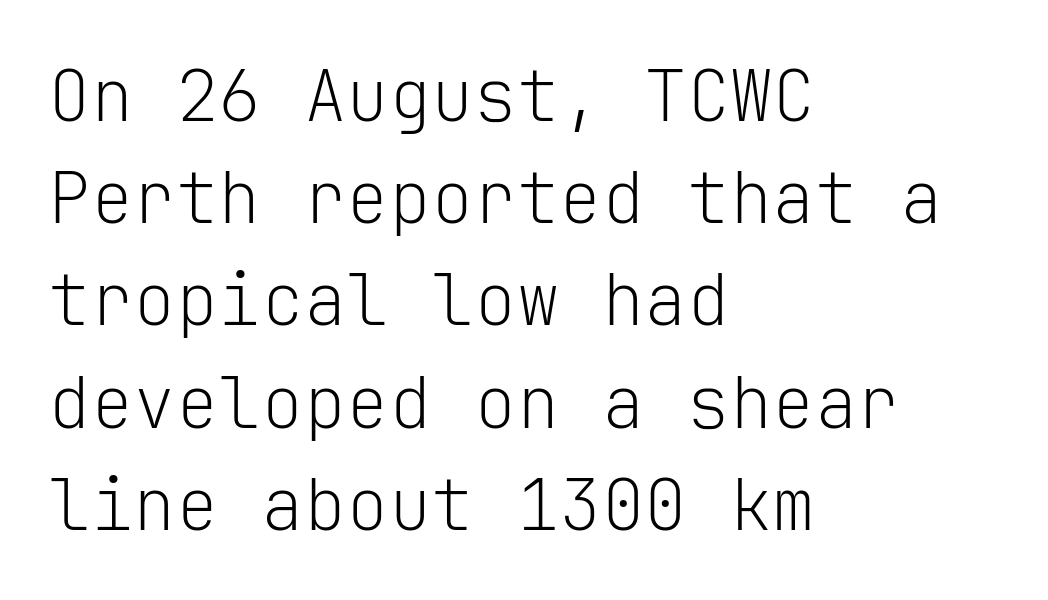
{"serif": "no", "italic": "no", "bold": "no", "weight": "light", "width": "normal", "stroke_contrast": "low", "x_height": "medium", "monospaced": "yes", "underline": "no", "align": "left", "line_spacing": "normal", "line_spacing_ratio": 1.44, "letter_spacing": "normal", "letter_spacing_em": 0.0, "glyph_px": 71}
